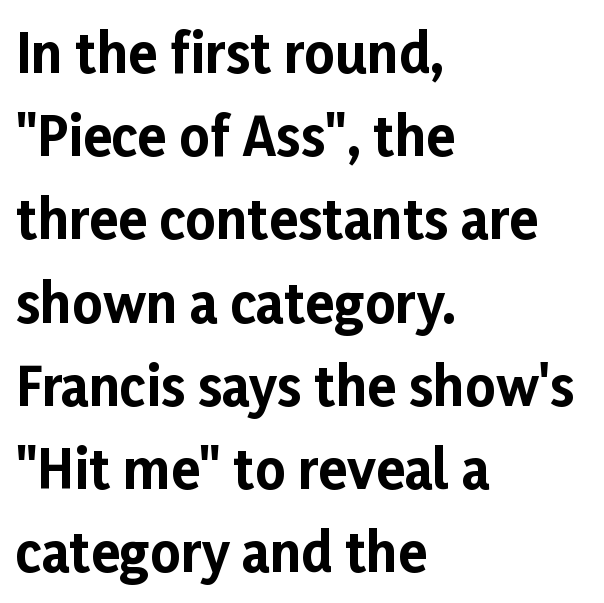
The rag falls on the right side of this text block. The letters advance in unequal steps, a hallmark of proportional type. These lines are composed in type without serifs. Students, this is bold: see how much ink each stroke carries.
